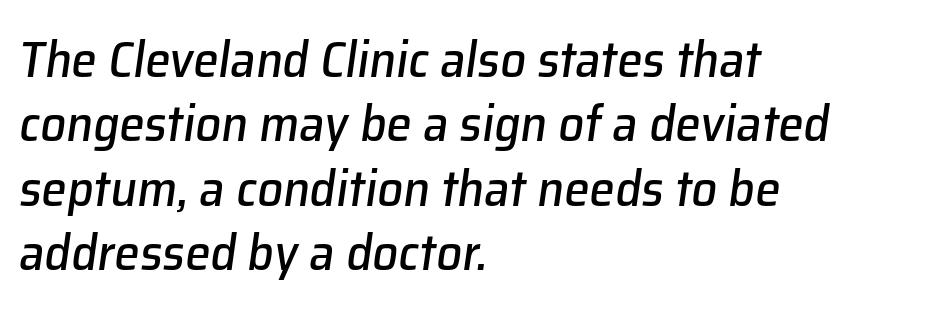
The image shows 51 px text type, italic (leaning right); set left-aligned, normal line spacing (1.26x), normal letter spacing, not underlined; low stroke contrast and a medium x-height.
